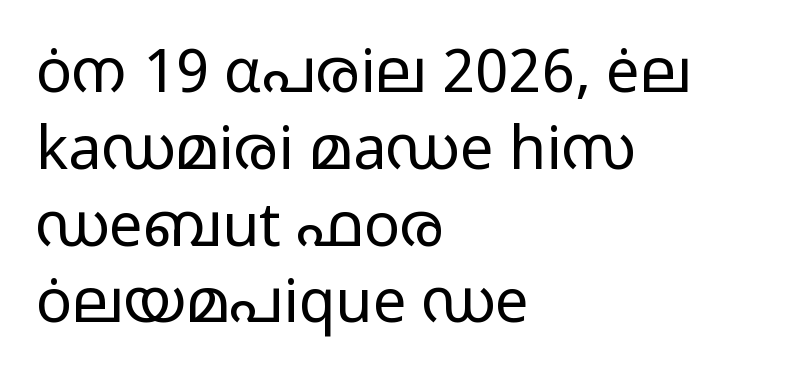
The gaps between neighbouring characters are ordinary and unremarkable. The space directly below the letters is spotless. Serifs: no, the terminals of the letterforms are clean. A normal amount of white space separates one row of letters from the next. These glyphs show unthickened strokes, regular width or finer.
